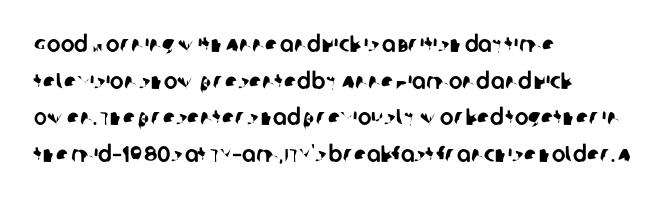
Caption: multi-line text, flush left, ragged right. Only glyphs here, with clear space below each row. Vertically, the passage feels balanced, rows spaced as you'd expect. Here the glyphs are tracked normally, forming tight word shapes.
